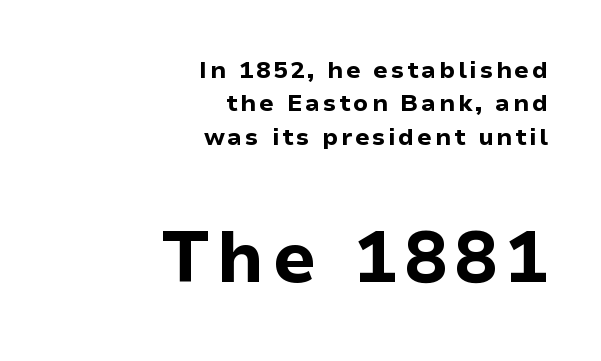
{"serif": "no", "italic": "no", "bold": "yes", "weight": "bold", "width": "normal", "stroke_contrast": "low", "x_height": "medium", "monospaced": "no", "underline": "no", "align": "right", "line_spacing": "normal", "line_spacing_ratio": 1.39, "larger_block": "second", "size_ratio": 2.96, "glyph_px": 71}
